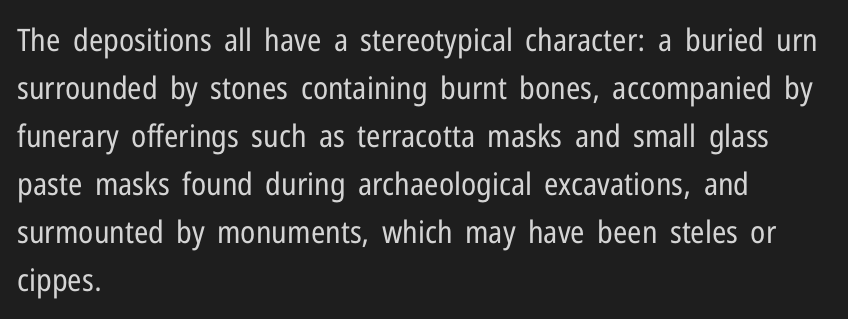
{"serif": "no", "italic": "no", "bold": "no", "weight": "regular", "width": "condensed", "stroke_contrast": "low", "x_height": "medium", "monospaced": "no", "underline": "no", "align": "left", "line_spacing": "normal", "line_spacing_ratio": 1.55, "letter_spacing": "normal", "letter_spacing_em": 0.0, "glyph_px": 31}
